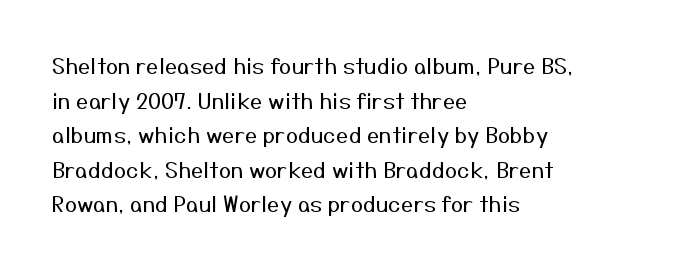
Q: Is the text bold? A: No.
Q: Is the text italic (slanted)? A: No, it is upright.
Q: Is the text underlined? A: No.
Q: How is the paragraph aligned? A: Left-aligned.
Q: Is the spacing between letters normal or unusually wide? A: Normal.
Q: Is the spacing between lines tight, normal or loose? A: Normal.
